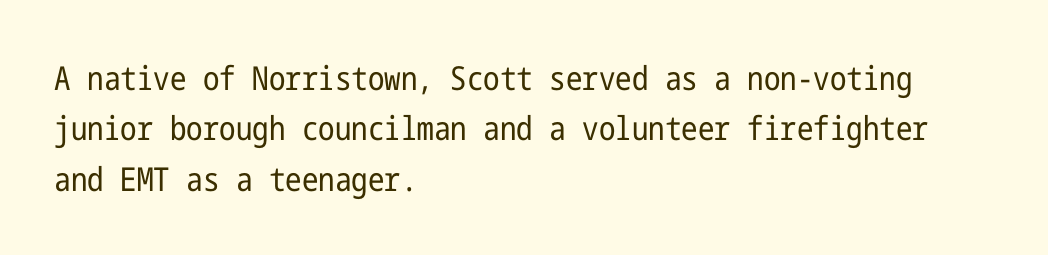
{"serif": "no", "italic": "no", "bold": "no", "weight": "regular", "width": "condensed", "stroke_contrast": "low", "x_height": "medium", "underline": "no", "align": "left", "line_spacing": "normal", "line_spacing_ratio": 1.53, "letter_spacing": "normal", "letter_spacing_em": 0.0, "glyph_px": 33}
